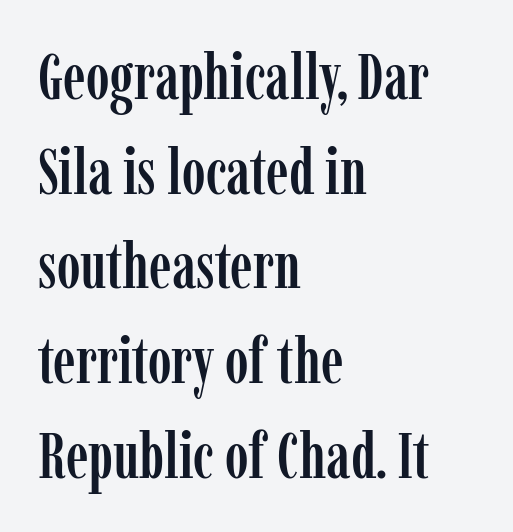
{"serif": "yes", "italic": "no", "width": "condensed", "stroke_contrast": "low", "x_height": "medium", "monospaced": "no", "underline": "no", "align": "left", "line_spacing": "normal", "line_spacing_ratio": 1.48, "letter_spacing": "normal", "letter_spacing_em": 0.0, "glyph_px": 64}
